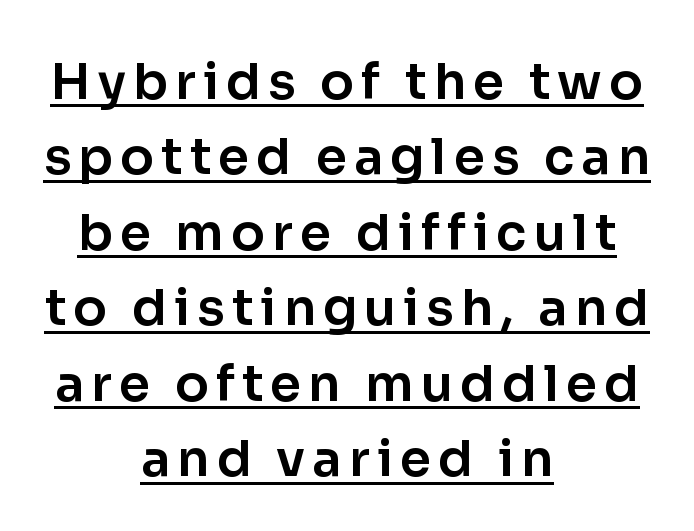
{"serif": "no", "italic": "no", "width": "normal", "stroke_contrast": "low", "x_height": "medium", "monospaced": "no", "underline": "yes", "align": "center", "line_spacing": "normal", "line_spacing_ratio": 1.51, "glyph_px": 50}
